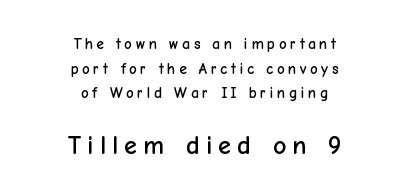
{"italic": "no", "underline": "no", "align": "center", "line_spacing": "normal", "line_spacing_ratio": 1.64, "letter_spacing": "wide", "letter_spacing_em": 0.24, "larger_block": "second", "size_ratio": 1.73, "glyph_px": 26}
